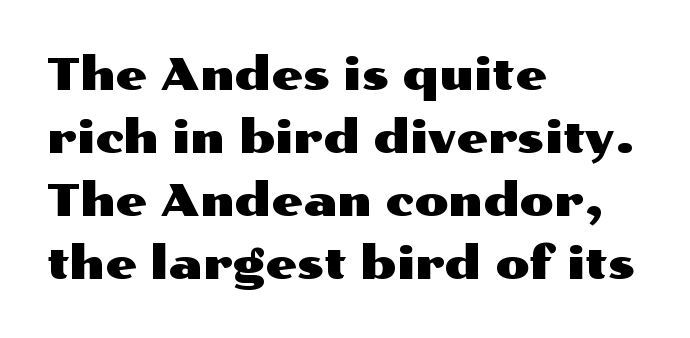
Q: Is the text italic (slanted)? A: No, it is upright.
Q: Is the typeface a serif or a sans-serif typeface? A: Sans-serif.
Q: Is the text underlined? A: No.
Q: How is the paragraph aligned? A: Left-aligned.
Q: Is the spacing between letters normal or unusually wide? A: Normal.
Q: Is the spacing between lines tight, normal or loose? A: Normal.
Q: Width (condensed, normal, or wide)? A: Wide.
Q: Stroke contrast? A: Medium.
Q: x-height? A: Medium.
Q: Monospaced? A: No.
